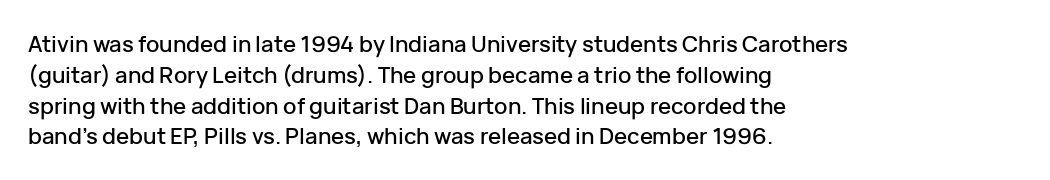
{"italic": "no", "underline": "no", "align": "left", "line_spacing": "normal", "line_spacing_ratio": 1.4, "letter_spacing": "normal", "letter_spacing_em": 0.0, "glyph_px": 22}
